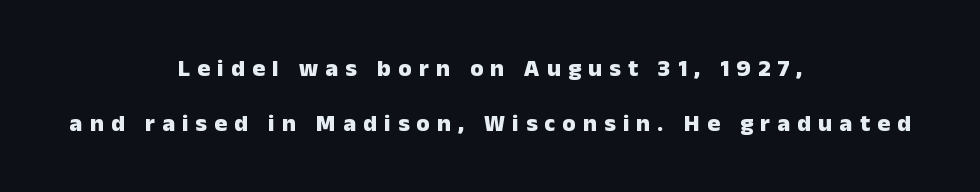
The image shows 24 px bold type, upright; set centered, loose line spacing (2.29x), unusually wide letter spacing (+0.3 em), not underlined.
